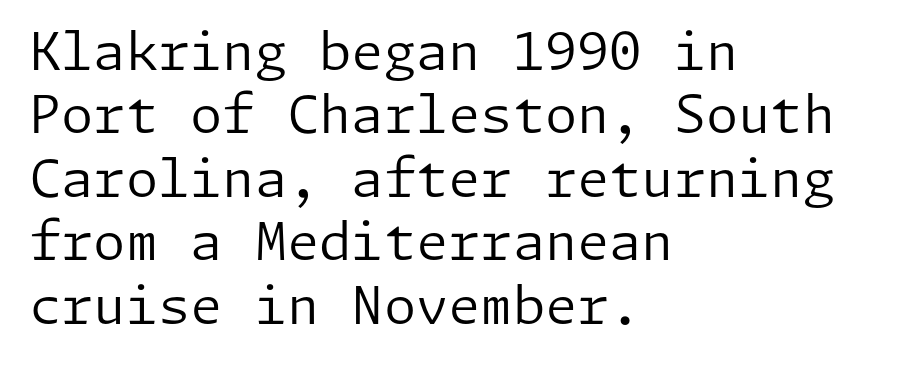
Q: Is the text bold? A: No.
Q: Is the text italic (slanted)? A: No, it is upright.
Q: Is the typeface a serif or a sans-serif typeface? A: Sans-serif.
Q: Is the text underlined? A: No.
Q: How is the paragraph aligned? A: Left-aligned.
Q: Is the spacing between letters normal or unusually wide? A: Normal.
Q: Width (condensed, normal, or wide)? A: Normal.
Q: Stroke contrast? A: Low.
Q: x-height? A: Medium.
